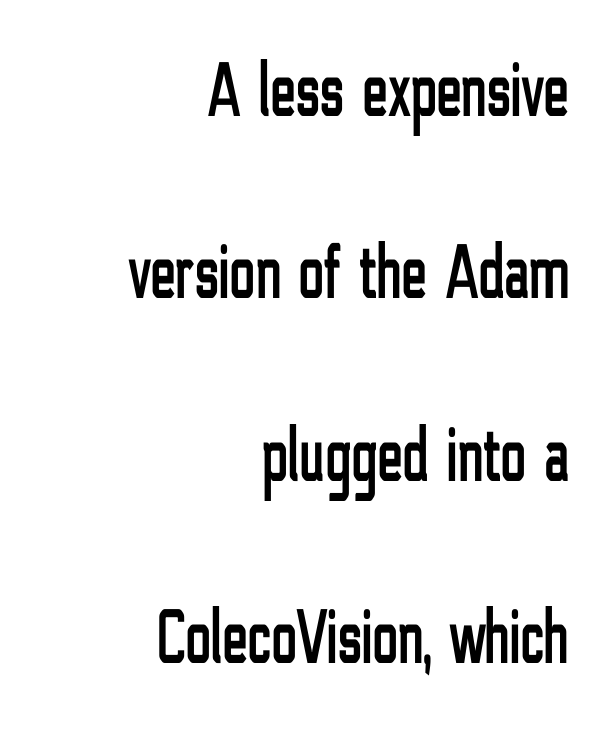
{"serif": "no", "italic": "no", "width": "condensed", "stroke_contrast": "low", "x_height": "medium", "monospaced": "no", "underline": "no", "align": "right", "line_spacing": "loose", "line_spacing_ratio": 2.37, "letter_spacing": "normal", "letter_spacing_em": 0.0, "glyph_px": 77}
